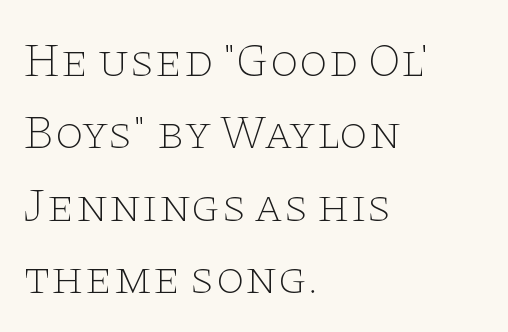
Q: Is the text bold? A: No.
Q: Is the text italic (slanted)? A: No, it is upright.
Q: Is the typeface a serif or a sans-serif typeface? A: Serif.
Q: Is the text underlined? A: No.
Q: How is the paragraph aligned? A: Left-aligned.
Q: Is the spacing between letters normal or unusually wide? A: Normal.
Q: Is the spacing between lines tight, normal or loose? A: Normal.
Q: Width (condensed, normal, or wide)? A: Wide.
Q: Stroke contrast? A: Low.
Q: x-height? A: Large.
Q: Monospaced? A: No.
